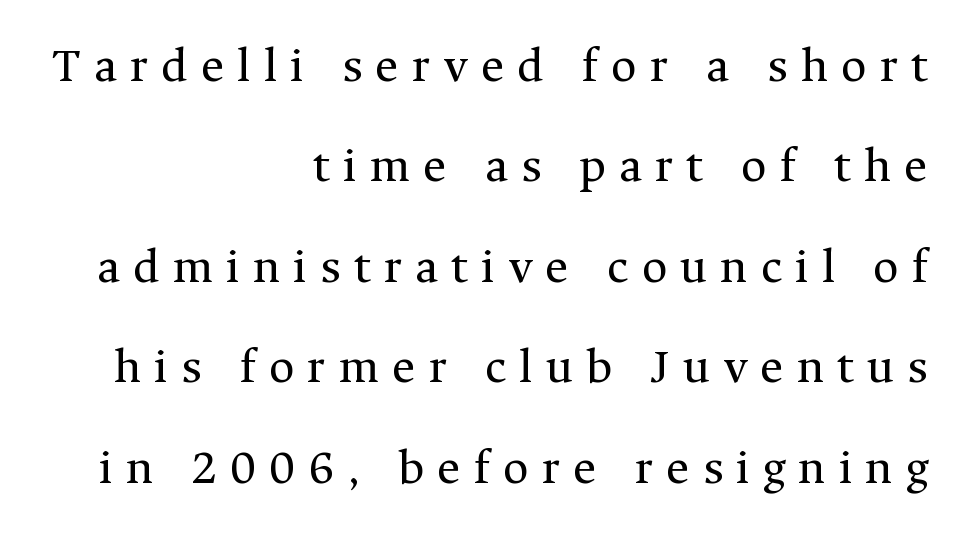
Q: Is the text bold? A: No.
Q: Is the text italic (slanted)? A: No, it is upright.
Q: Is the typeface a serif or a sans-serif typeface? A: Serif.
Q: Is the text underlined? A: No.
Q: How is the paragraph aligned? A: Right-aligned.
Q: Is the spacing between letters normal or unusually wide? A: Unusually wide.
Q: Is the spacing between lines tight, normal or loose? A: Loose.
Q: Width (condensed, normal, or wide)? A: Normal.
Q: Stroke contrast? A: Medium.
Q: x-height? A: Medium.
Q: Monospaced? A: No.
